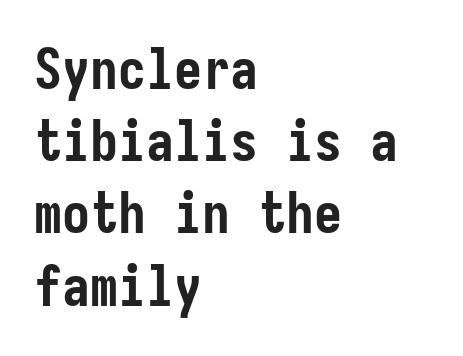
Q: Is the text bold? A: Yes.
Q: Is the text italic (slanted)? A: No, it is upright.
Q: Is the typeface a serif or a sans-serif typeface? A: Sans-serif.
Q: Is the text underlined? A: No.
Q: How is the paragraph aligned? A: Left-aligned.
Q: Is the spacing between letters normal or unusually wide? A: Normal.
Q: Is the spacing between lines tight, normal or loose? A: Normal.
Q: Width (condensed, normal, or wide)? A: Condensed.
Q: Stroke contrast? A: Low.
Q: x-height? A: Medium.
